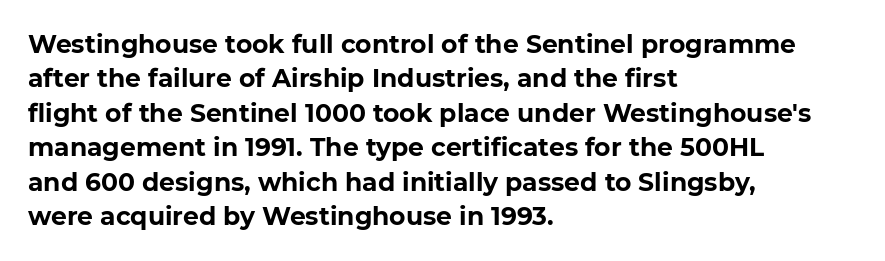
The image shows 25 px bold type, upright; set left-aligned, normal line spacing (1.38x), normal letter spacing, not underlined.
